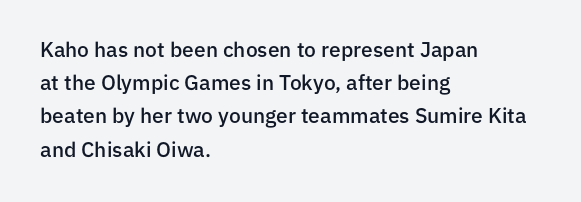
A typesetter would call this zero additional tracking. The foot of each line stays bare and open. Whoever set this chose a conventional vertical rhythm. Short and long lines alike share a common starting point at left. Stems and bowls a touch heavier than normal — semibold. The lettering stays uniformly vertical, giving the passage a roman look.
